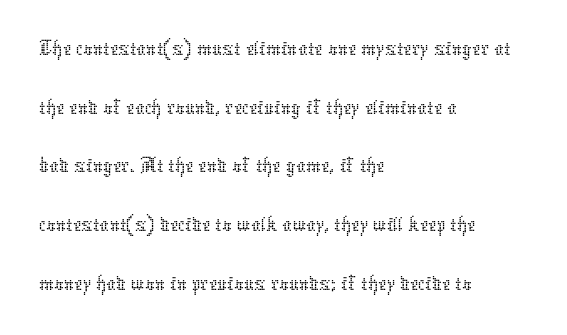
Characters follow at the spacing the type designer built in. Quick note: interline space is typical. Unlike italic type, these characters show no tilt at all. The rendering uses natural spacing where letterforms have individual widths. No heavy texture on the line: the type isn't bold. The paragraph shown leans on its left margin.
